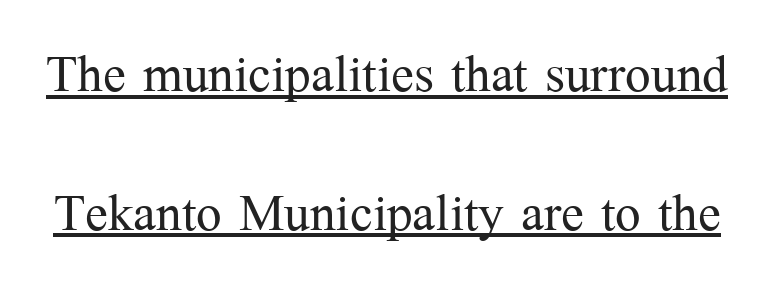
Designer's note — italics off, roman on. The face looks like a standard text weight, possibly lighter. Whoever set this chose breathing room over compactness in the vertical rhythm. This is underlined copy, the kind a proofreader might mark for attention.
